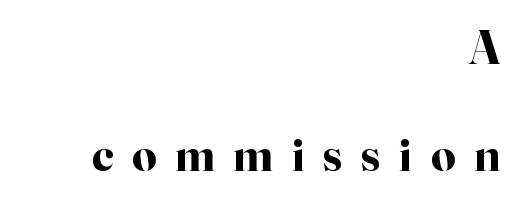
The image shows 48 px bold serif type, upright; set right-aligned, loose line spacing (2.22x), unusually wide letter spacing (+0.39 em), not underlined; high stroke contrast and a small x-height.
